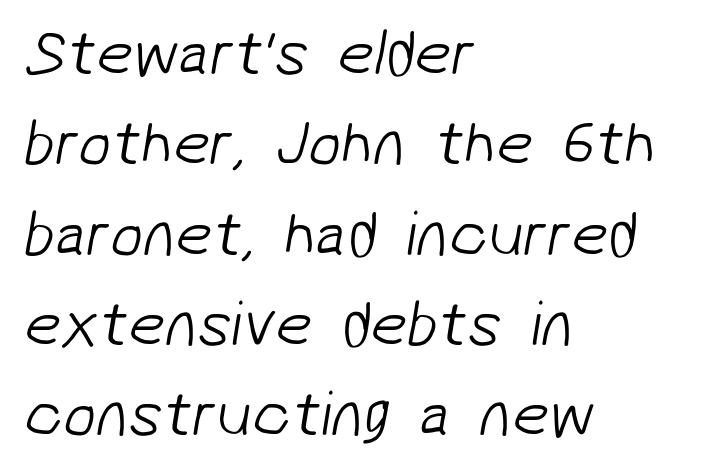
Q: Is the text bold? A: No.
Q: Is the typeface a serif or a sans-serif typeface? A: Sans-serif.
Q: Is the text underlined? A: No.
Q: How is the paragraph aligned? A: Left-aligned.
Q: Is the spacing between letters normal or unusually wide? A: Normal.
Q: Is the spacing between lines tight, normal or loose? A: Normal.
Q: Width (condensed, normal, or wide)? A: Normal.
Q: Stroke contrast? A: Low.
Q: x-height? A: Medium.
Q: Monospaced? A: No.
